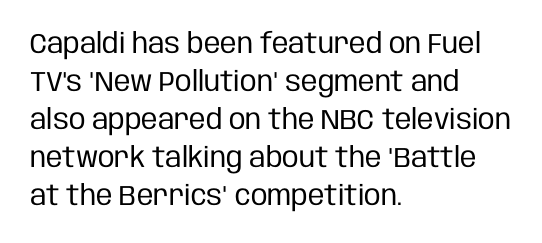
Q: Is the text bold? A: No.
Q: Is the text italic (slanted)? A: No, it is upright.
Q: Is the typeface a serif or a sans-serif typeface? A: Sans-serif.
Q: Is the text underlined? A: No.
Q: How is the paragraph aligned? A: Left-aligned.
Q: Is the spacing between letters normal or unusually wide? A: Normal.
Q: Is the spacing between lines tight, normal or loose? A: Normal.
Q: Width (condensed, normal, or wide)? A: Condensed.
Q: Stroke contrast? A: Low.
Q: x-height? A: Large.
Q: Monospaced? A: No.
